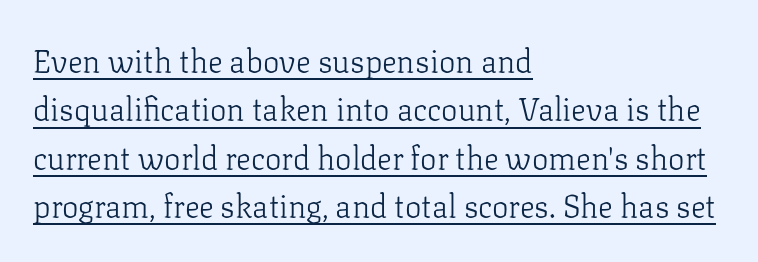
Q: Is the text bold? A: No.
Q: Is the text italic (slanted)? A: No, it is upright.
Q: Is the typeface a serif or a sans-serif typeface? A: Serif.
Q: Is the text underlined? A: Yes.
Q: How is the paragraph aligned? A: Left-aligned.
Q: Is the spacing between letters normal or unusually wide? A: Normal.
Q: Is the spacing between lines tight, normal or loose? A: Normal.
Q: Width (condensed, normal, or wide)? A: Normal.
Q: Stroke contrast? A: Low.
Q: x-height? A: Medium.
Q: Monospaced? A: No.
